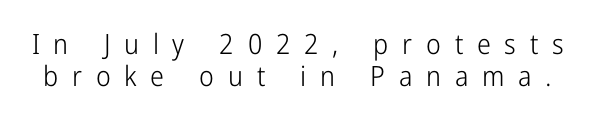
The face looks like a standard text weight, possibly lighter. Nope, no serifs anywhere on these letters. The strip under each line holds only bare page. The face used here is proportionally spaced, like ordinary book or web type. Notice how the stems are strictly vertical — no italics here. Vertically, the passage feels compressed, each row crowding the next.
